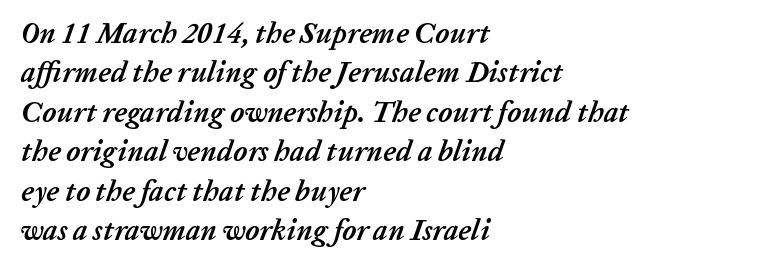
This rendering leaves character spacing at its baseline value. The rendering uses natural spacing where letterforms have individual widths. If you measured baseline to baseline, you'd find a middling distance. The compositor pushed each line to the left boundary. The font is running at its bold setting. Underlining? Definitely not there.
